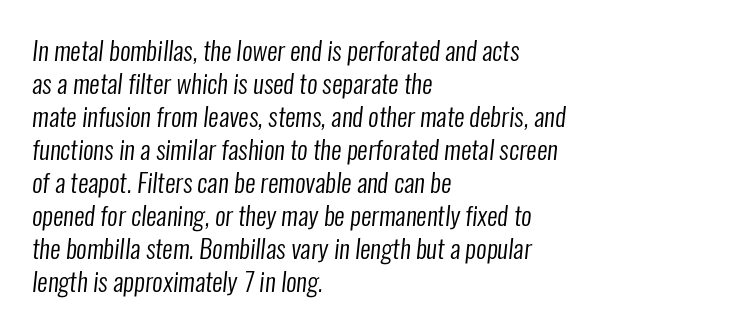
The face looks like a standard text weight, possibly lighter. The typesetter chose a ragged-right arrangement here. Anything drawn beneath the words? Only blank space. The passage shown stacks its lines at a standard gap.
